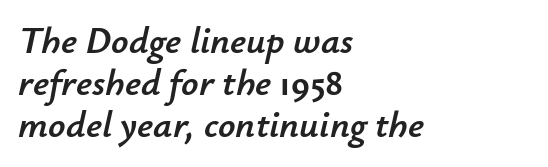
{"italic": "yes", "lean": "right", "slant_degrees": 12, "width": "normal", "stroke_contrast": "low", "x_height": "small", "monospaced": "no", "underline": "no", "align": "left", "line_spacing": "tight", "line_spacing_ratio": 1.11, "letter_spacing": "normal", "letter_spacing_em": 0.0, "glyph_px": 38}
